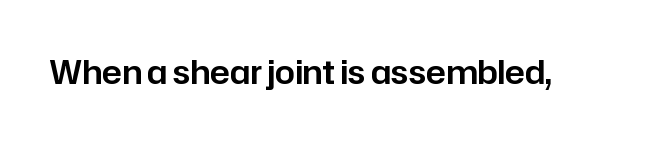
Rendered with straight, roman letterforms. You could not count columns in this text — the font is proportionally spaced. Rule under the text: the space is simply empty. The letters carry no serifs — their stems end cleanly without finishing strokes. This sample uses plain, unmodified letter spacing.
